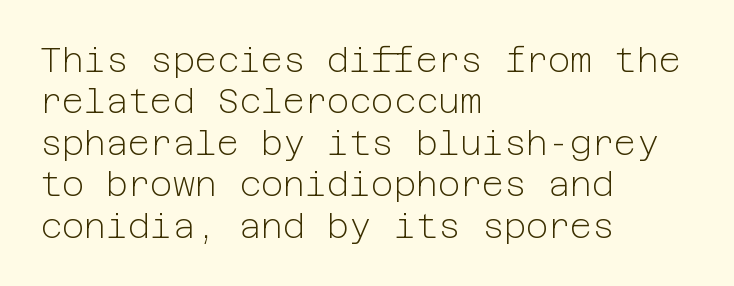
Q: Is the text bold? A: No.
Q: Is the text italic (slanted)? A: No, it is upright.
Q: Is the typeface a serif or a sans-serif typeface? A: Sans-serif.
Q: Is the text underlined? A: No.
Q: How is the paragraph aligned? A: Left-aligned.
Q: Is the spacing between letters normal or unusually wide? A: Normal.
Q: Width (condensed, normal, or wide)? A: Normal.
Q: Stroke contrast? A: Low.
Q: x-height? A: Medium.
